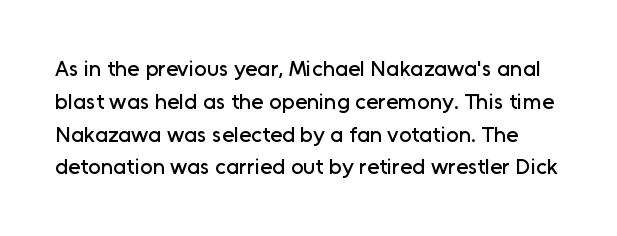
The image shows 22 px text type, upright; set normal line spacing (1.49x), normal letter spacing, not underlined.
